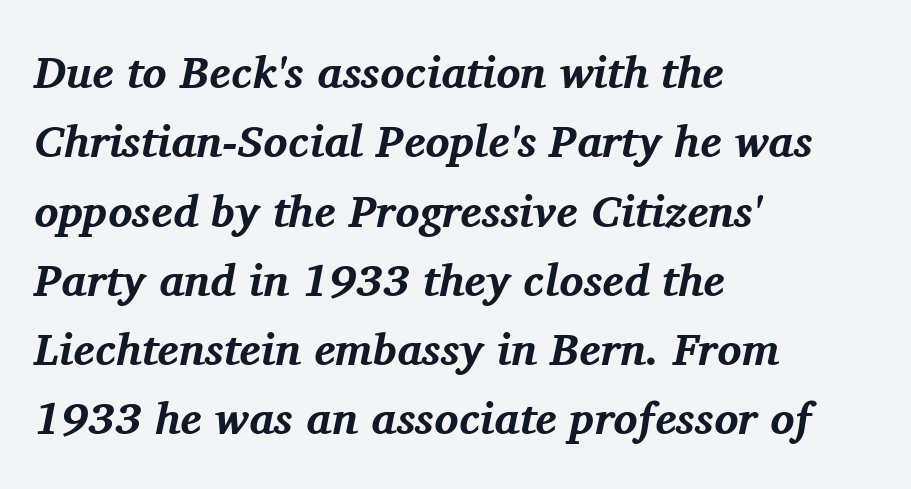
{"serif": "yes", "italic": "yes", "lean": "right", "slant_degrees": 11, "bold": "yes", "weight": "bold", "width": "normal", "stroke_contrast": "medium", "x_height": "medium", "monospaced": "no", "underline": "no", "align": "left", "line_spacing": "normal", "line_spacing_ratio": 1.54, "letter_spacing": "normal", "letter_spacing_em": 0.0, "glyph_px": 45}
